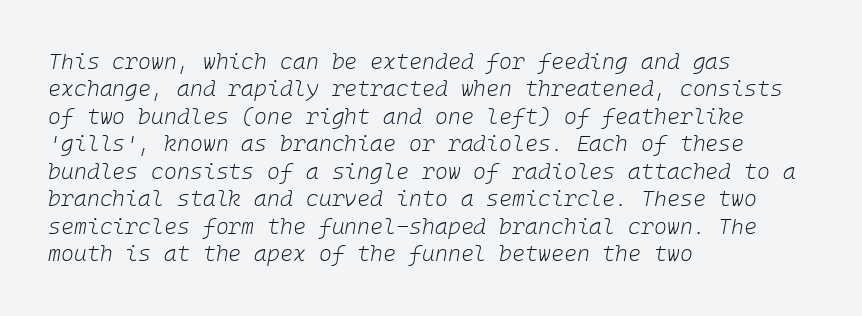
Q: Is the text bold? A: No.
Q: Is the text italic (slanted)? A: Yes, it leans right by about 10 degrees.
Q: Is the text underlined? A: No.
Q: How is the paragraph aligned? A: Left-aligned.
Q: Is the spacing between letters normal or unusually wide? A: Normal.
Q: Is the spacing between lines tight, normal or loose? A: Normal.
